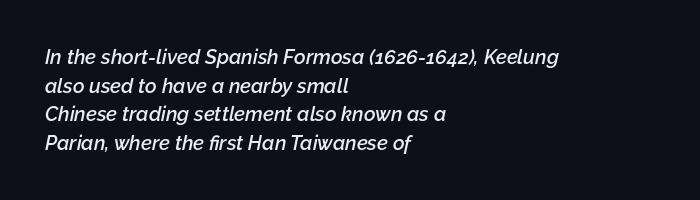
Q: Is the text bold? A: Semi-bold.
Q: Is the text italic (slanted)? A: Yes, it leans right by about 12 degrees.
Q: Is the text underlined? A: No.
Q: How is the paragraph aligned? A: Left-aligned.
Q: Is the spacing between letters normal or unusually wide? A: Normal.
Q: Is the spacing between lines tight, normal or loose? A: Normal.
